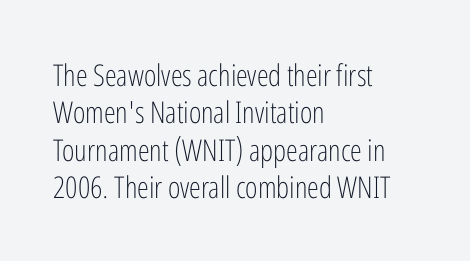
Serif or sans? Sans — the stroke terminals are bare. The type is set solid horizontally, with unmodified tracking. A typesetter would mark this as roman, not italic. Proportional: the letters do not fall into vertical columns.
